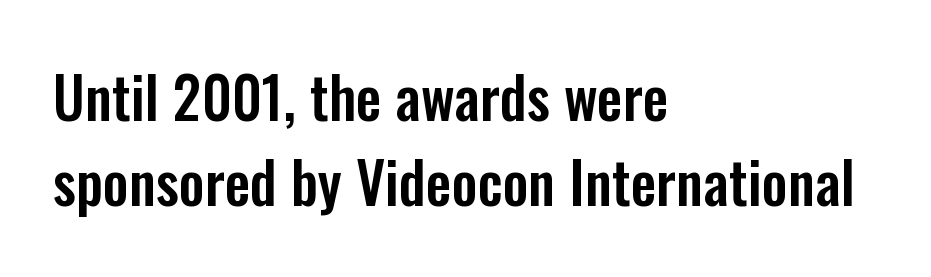
You could call the tracking neutral — neither tight nor loose. No word sits above an underline. The passage is arranged the way most books set body copy — flush left. The passage shown is typed in a proportional face where columns would drift.
